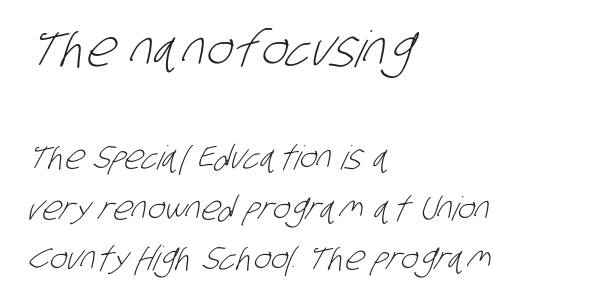
The image shows 50 px light, condensed sans-serif type; set left-aligned, normal line spacing (1.53x), normal letter spacing, not underlined; the first (top) block is 1.52x larger; low stroke contrast and a large x-height.
